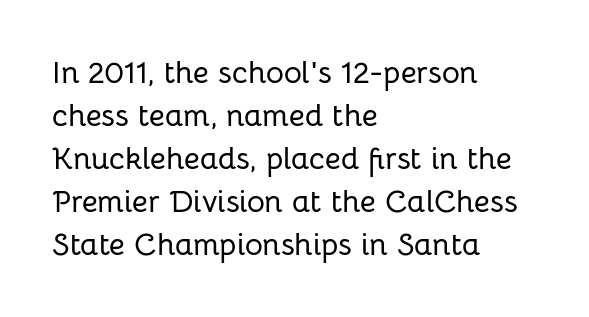
The image shows 31 px sans-serif type, upright; set left-aligned, normal line spacing (1.39x), normal letter spacing, not underlined; low stroke contrast and a medium x-height.
